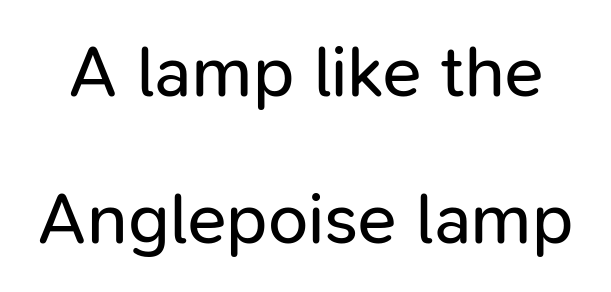
{"serif": "no", "italic": "no", "bold": "no", "weight": "regular", "width": "normal", "stroke_contrast": "low", "x_height": "medium", "monospaced": "no", "underline": "no", "line_spacing": "loose", "line_spacing_ratio": 2.04, "letter_spacing": "normal", "letter_spacing_em": 0.0, "glyph_px": 72}
